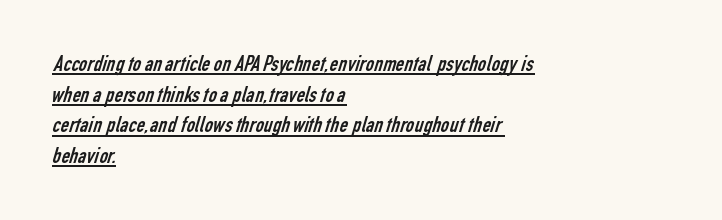
The image shows 23 px text type; set left-aligned, normal line spacing (1.33x), normal letter spacing, underlined.
